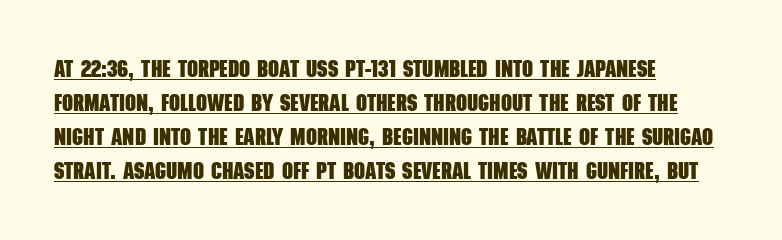
{"bold": "yes", "underline": "yes", "align": "left", "line_spacing": "normal", "line_spacing_ratio": 1.42, "letter_spacing": "normal", "letter_spacing_em": 0.0, "glyph_px": 24}
